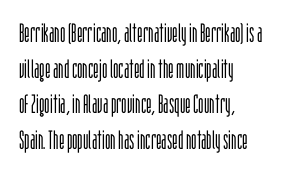
The image shows 26 px text type, upright; set left-aligned, normal line spacing (1.37x), normal letter spacing, not underlined.
